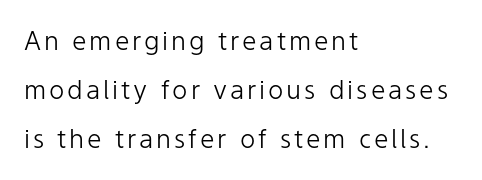
The image shows 26 px text type, upright; set left-aligned, line spacing 1.89x, not underlined.
